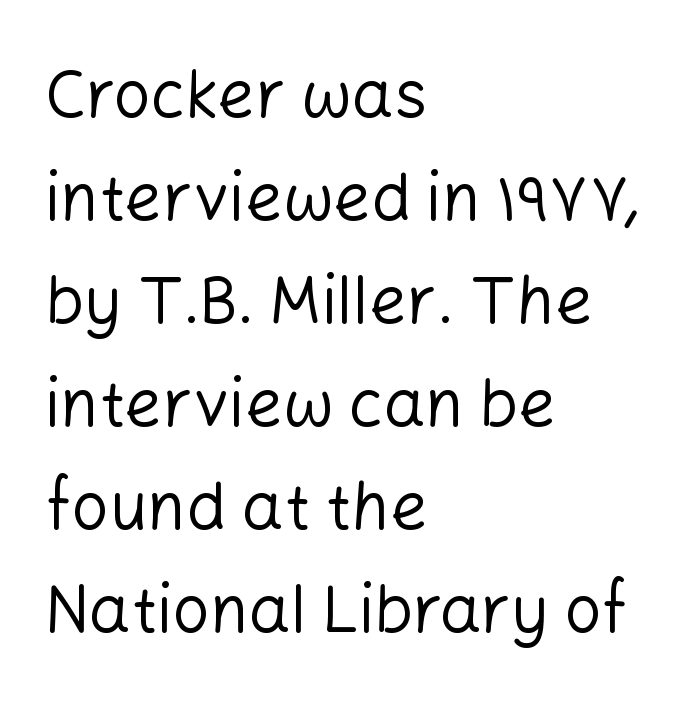
Stems and bowls with no extra thickness — not bold. This rendering leaves character spacing at its baseline value. This rendering features lettering with no underline. Unlike italic type, these characters show no tilt at all. The letters advance in unequal steps, a hallmark of proportional type. The font family rendered here belongs to the sans-serif group.
